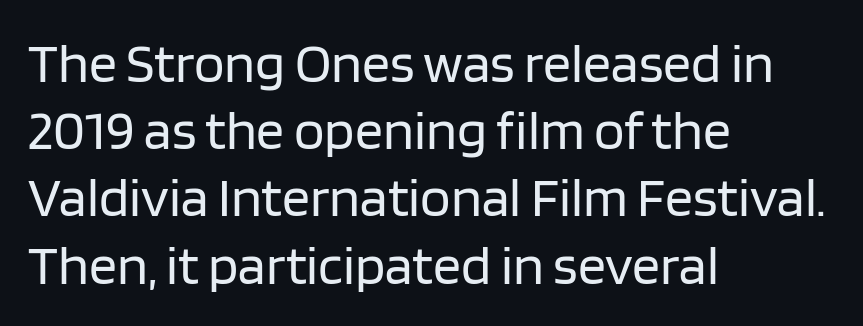
The image shows 56 px regular-weight sans-serif type, upright; set left-aligned, line spacing 1.2x, normal letter spacing, not underlined; low stroke contrast and a large x-height.
